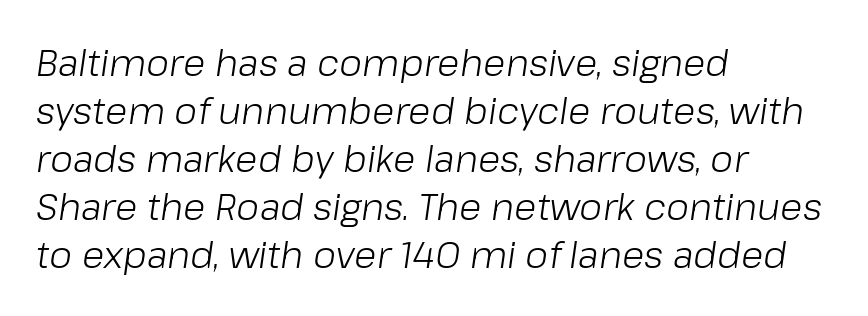
{"italic": "yes", "lean": "right", "slant_degrees": 8, "bold": "no", "weight": "light", "width": "normal", "stroke_contrast": "low", "x_height": "medium", "monospaced": "no", "underline": "no", "align": "left", "line_spacing": "normal", "line_spacing_ratio": 1.3, "letter_spacing": "normal", "letter_spacing_em": 0.0, "glyph_px": 37}
